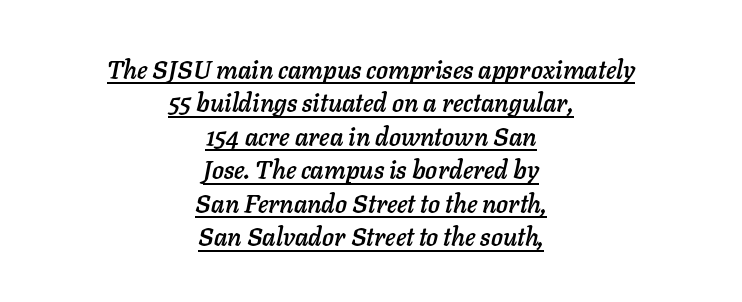
Q: Is the text italic (slanted)? A: Yes, it leans right by about 11 degrees.
Q: Is the text underlined? A: Yes.
Q: How is the paragraph aligned? A: Centered.
Q: Is the spacing between letters normal or unusually wide? A: Normal.
Q: Is the spacing between lines tight, normal or loose? A: Normal.
